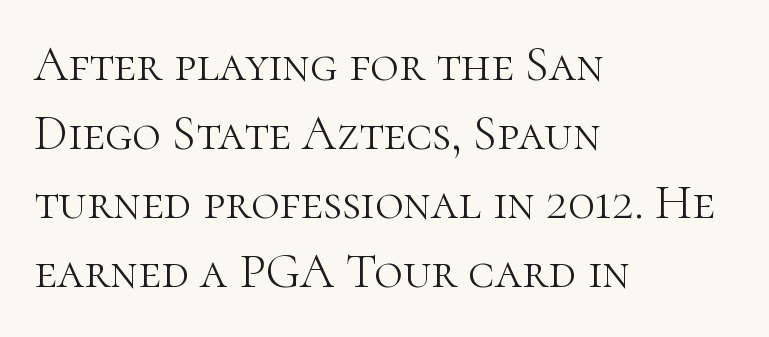
The image shows 49 px light serif type, upright; set left-aligned, normal line spacing (1.41x), normal letter spacing, not underlined; high stroke contrast and a medium x-height.
